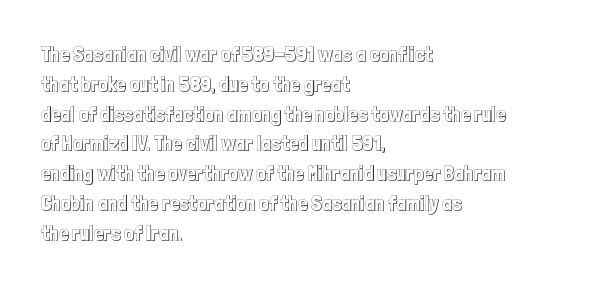
Q: Is the text italic (slanted)? A: No, it is upright.
Q: Is the text underlined? A: No.
Q: How is the paragraph aligned? A: Left-aligned.
Q: Is the spacing between letters normal or unusually wide? A: Normal.
Q: Is the spacing between lines tight, normal or loose? A: Normal.
